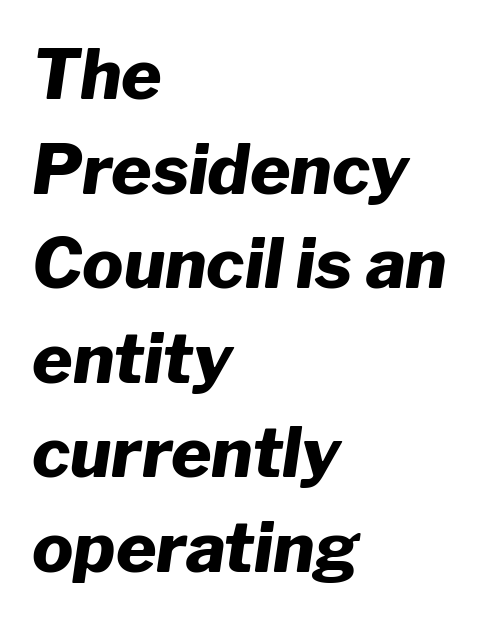
The passage shown is typed in a proportional face where columns would drift. Default kerning and tracking; the words read as compact shapes. Every row of glyphs begins at an identical x-position on the left. Chunky letters — that's bold for sure.
